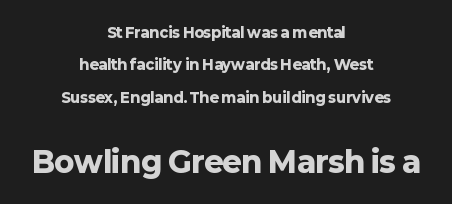
Horizontally, the lines are justified to the midpoint only. Line spacing here is loose. Short note: letters normally spaced. The rendering enlarges the type as you move from the upper chunk to the lower. These lines are rendered in a variable-pitch font.
